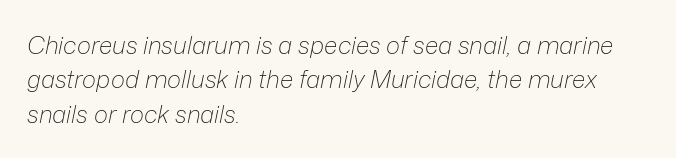
Q: Is the text bold? A: No.
Q: Is the text italic (slanted)? A: Yes, it leans right by about 12 degrees.
Q: Is the text underlined? A: No.
Q: How is the paragraph aligned? A: Left-aligned.
Q: Is the spacing between letters normal or unusually wide? A: Normal.
Q: Is the spacing between lines tight, normal or loose? A: Normal.
